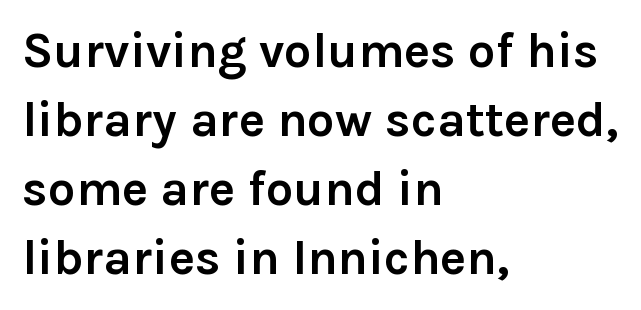
Anything drawn beneath the words? Only blank space. The typeface chosen for these lines omits serifs. Each glyph is drawn with heavy, bold strokes. Every stem runs plumb, perpendicular to the baseline. Layout note: lines flush left. These lines keep a tight, regular rhythm from letter to letter.
